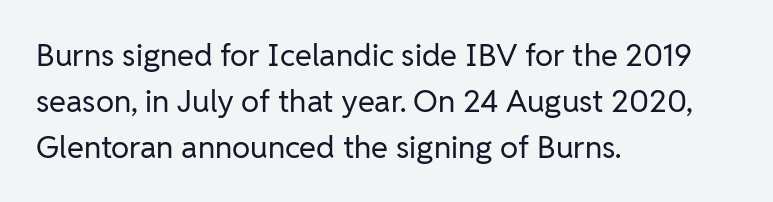
Layout note: lines flush left. The line texture is even and compact thanks to regular tracking. Note: no serifs on the glyphs. A normal amount of white space separates one row of letters from the next. The letters look calm and open, with moderate or lighter stems.
